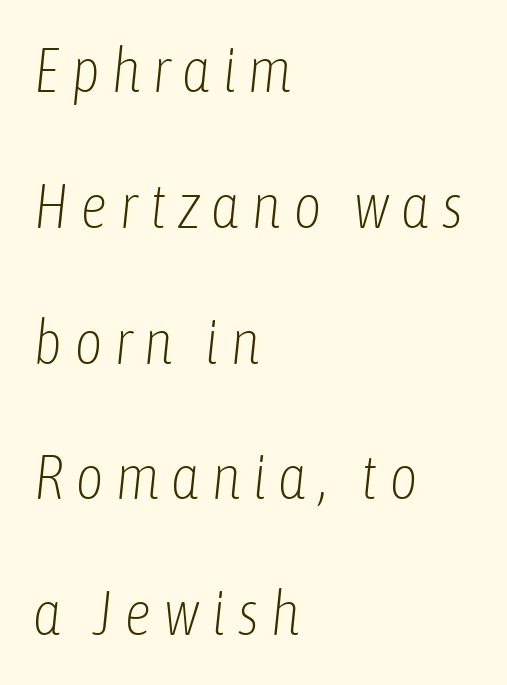
Q: Is the text bold? A: No.
Q: Is the text italic (slanted)? A: Yes, it leans right by about 6 degrees.
Q: Is the text underlined? A: No.
Q: How is the paragraph aligned? A: Left-aligned.
Q: Is the spacing between lines tight, normal or loose? A: Loose.
Q: Width (condensed, normal, or wide)? A: Condensed.
Q: Stroke contrast? A: Low.
Q: x-height? A: Medium.
Q: Monospaced? A: No.
